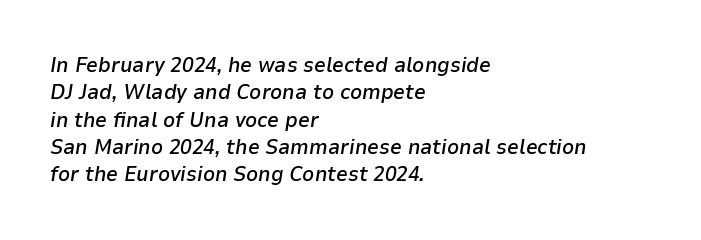
The face used here is rendered with its standard letterfit. Underline: absent. Weight: semibold (demi). It's the slanting kind of type.
